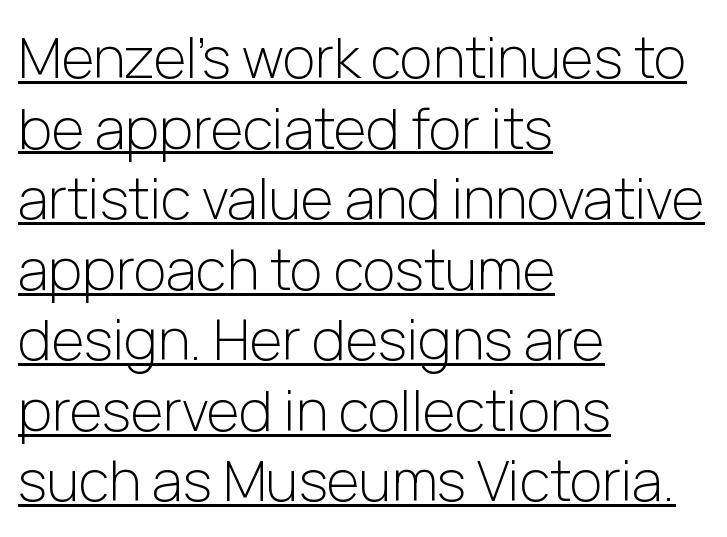
Q: Is the text bold? A: No.
Q: Is the text italic (slanted)? A: No, it is upright.
Q: Is the typeface a serif or a sans-serif typeface? A: Sans-serif.
Q: Is the text underlined? A: Yes.
Q: How is the paragraph aligned? A: Left-aligned.
Q: Is the spacing between letters normal or unusually wide? A: Normal.
Q: Is the spacing between lines tight, normal or loose? A: Normal.
Q: Width (condensed, normal, or wide)? A: Normal.
Q: Stroke contrast? A: Low.
Q: x-height? A: Medium.
Q: Monospaced? A: No.
